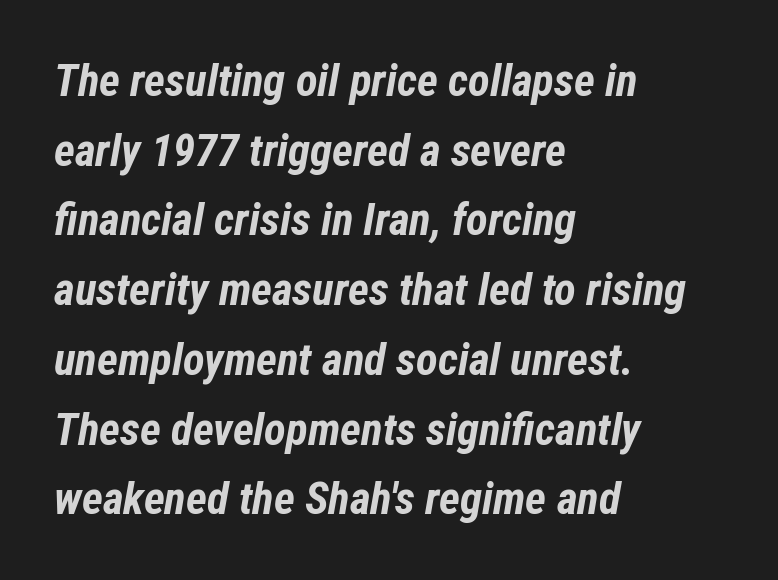
{"italic": "yes", "lean": "right", "slant_degrees": 12, "bold": "yes", "weight": "bold", "width": "condensed", "stroke_contrast": "low", "x_height": "medium", "monospaced": "no", "underline": "no", "align": "left", "line_spacing": "normal", "line_spacing_ratio": 1.55, "letter_spacing": "normal", "letter_spacing_em": 0.0, "glyph_px": 45}
